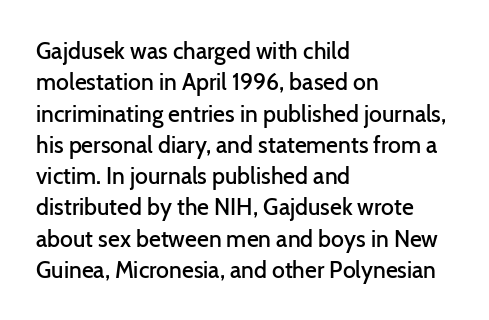
Q: Is the text bold? A: Semi-bold.
Q: Is the text italic (slanted)? A: No, it is upright.
Q: Is the text underlined? A: No.
Q: How is the paragraph aligned? A: Left-aligned.
Q: Is the spacing between letters normal or unusually wide? A: Normal.
Q: Is the spacing between lines tight, normal or loose? A: Normal.
